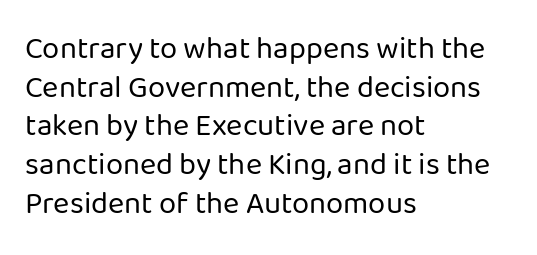
The image shows 31 px regular-weight sans-serif type, upright; set left-aligned, normal line spacing (1.25x), normal letter spacing, not underlined; low stroke contrast and a medium x-height.
